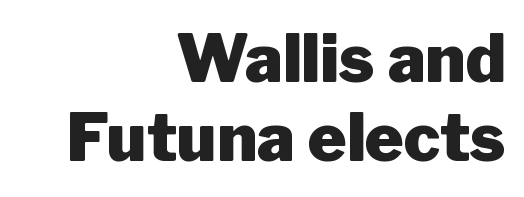
Nothing unusual about the tracking: characters are spaced as the font intends. Weight: bold. Plain, unruled lines of type. If you drew a ruler down the right edge, every line would touch it. The rendering uses natural spacing where letterforms have individual widths.
